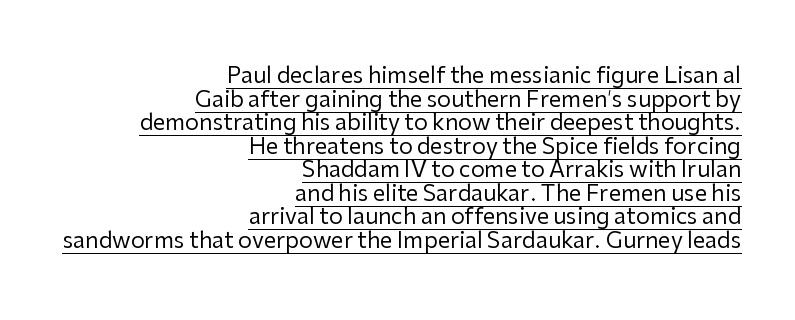
{"italic": "no", "bold": "no", "underline": "yes", "align": "right", "line_spacing": "tight", "line_spacing_ratio": 1.07, "letter_spacing": "normal", "letter_spacing_em": 0.0, "glyph_px": 22}
